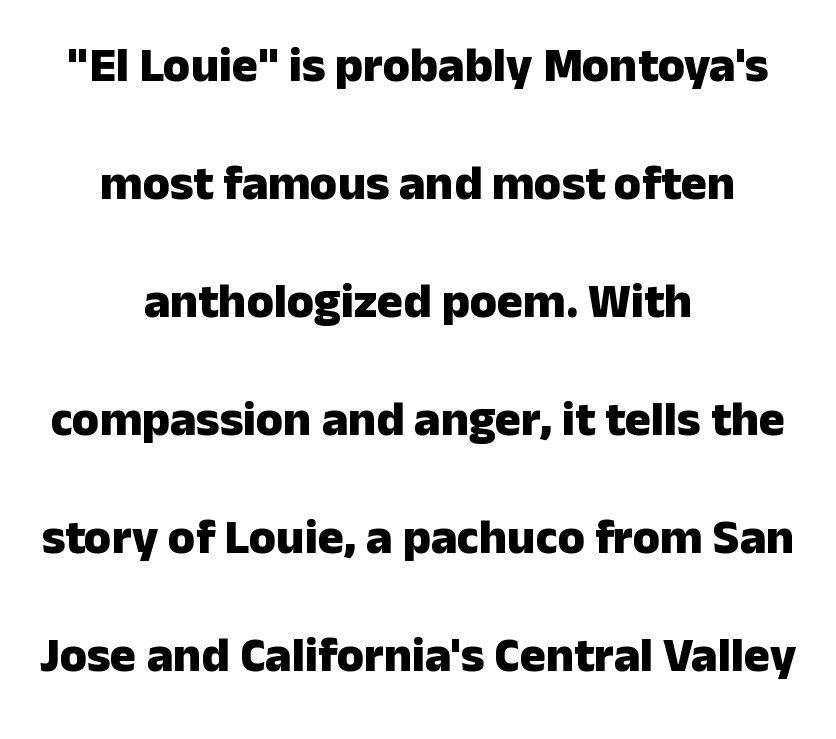
Does the type have serifs? No, each stem ends abruptly. Compared with an ordinary text face, these strokes are far heavier — a full bold. Varying glyph widths throughout — classic text-font behaviour. The lines are quadded center. Check the space under the baseline: it is left empty. Short note: letters normally spaced.
